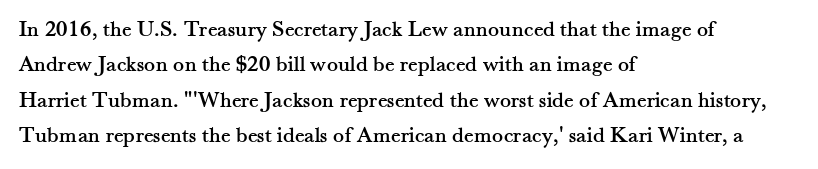
{"italic": "no", "underline": "no", "align": "left", "line_spacing": "normal", "line_spacing_ratio": 1.54, "letter_spacing": "normal", "letter_spacing_em": 0.0, "glyph_px": 23}
